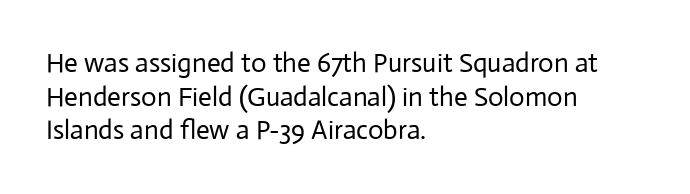
{"italic": "no", "bold": "no", "underline": "no", "align": "left", "line_spacing": "normal", "line_spacing_ratio": 1.25, "letter_spacing": "normal", "letter_spacing_em": 0.0, "glyph_px": 27}
